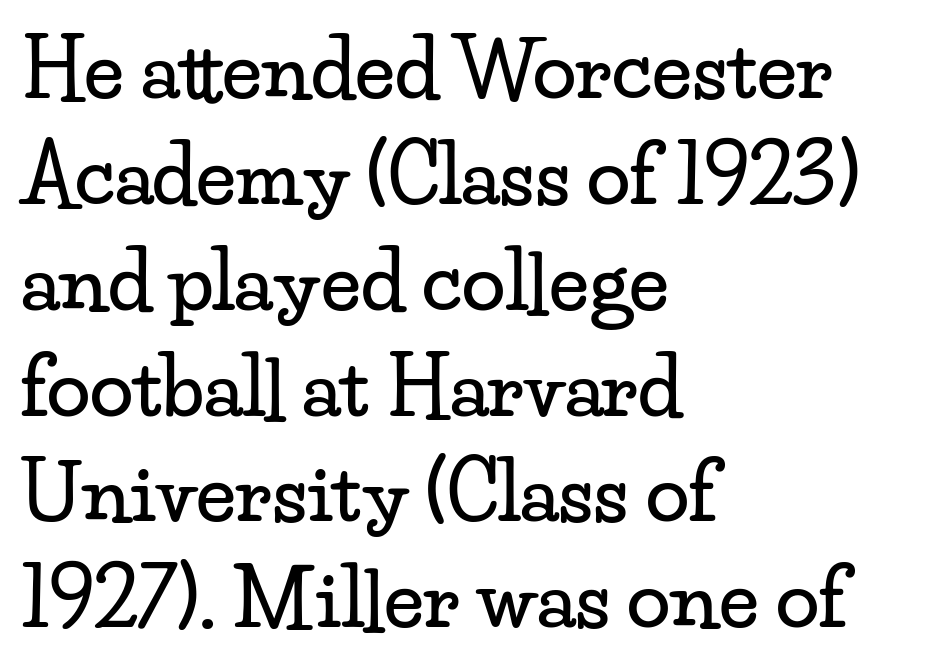
Q: Is the text italic (slanted)? A: No, it is upright.
Q: Is the typeface a serif or a sans-serif typeface? A: Serif.
Q: Is the text underlined? A: No.
Q: How is the paragraph aligned? A: Left-aligned.
Q: Is the spacing between letters normal or unusually wide? A: Normal.
Q: Is the spacing between lines tight, normal or loose? A: Normal.
Q: Width (condensed, normal, or wide)? A: Wide.
Q: Stroke contrast? A: Low.
Q: x-height? A: Small.
Q: Monospaced? A: No.
